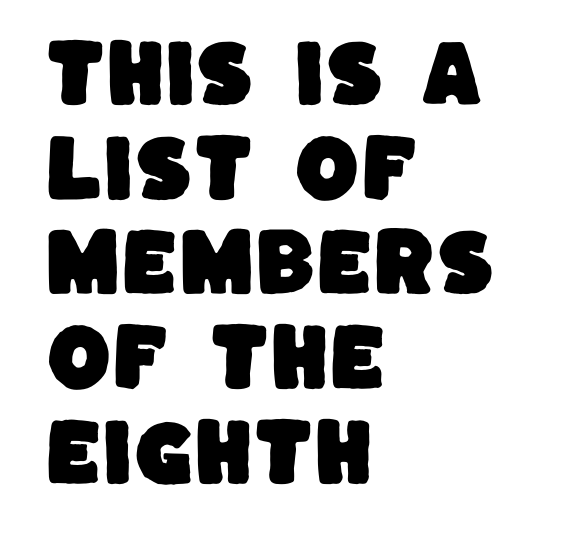
Q: Is the typeface a serif or a sans-serif typeface? A: Sans-serif.
Q: Is the text underlined? A: No.
Q: How is the paragraph aligned? A: Left-aligned.
Q: Is the spacing between letters normal or unusually wide? A: Normal.
Q: Is the spacing between lines tight, normal or loose? A: Normal.
Q: Width (condensed, normal, or wide)? A: Normal.
Q: Stroke contrast? A: Low.
Q: x-height? A: Large.
Q: Monospaced? A: No.
